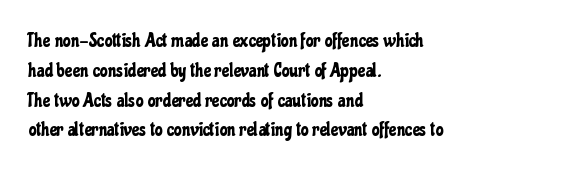
The image shows 20 px text type, upright; set left-aligned, normal line spacing (1.49x), normal letter spacing, not underlined.
